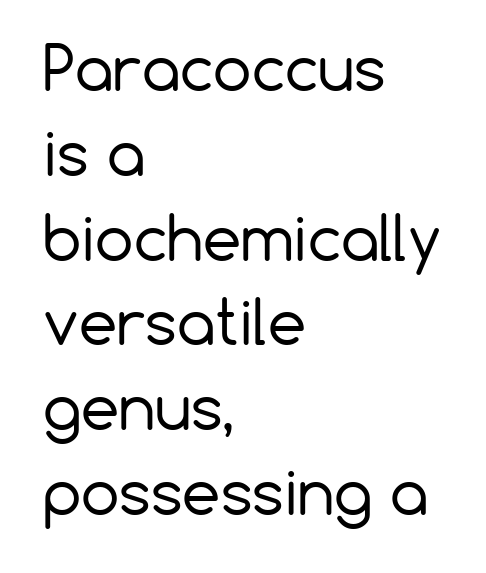
The image shows 61 px regular-weight sans-serif type, upright; set left-aligned, normal line spacing (1.39x), normal letter spacing, not underlined; low stroke contrast and a medium x-height.
